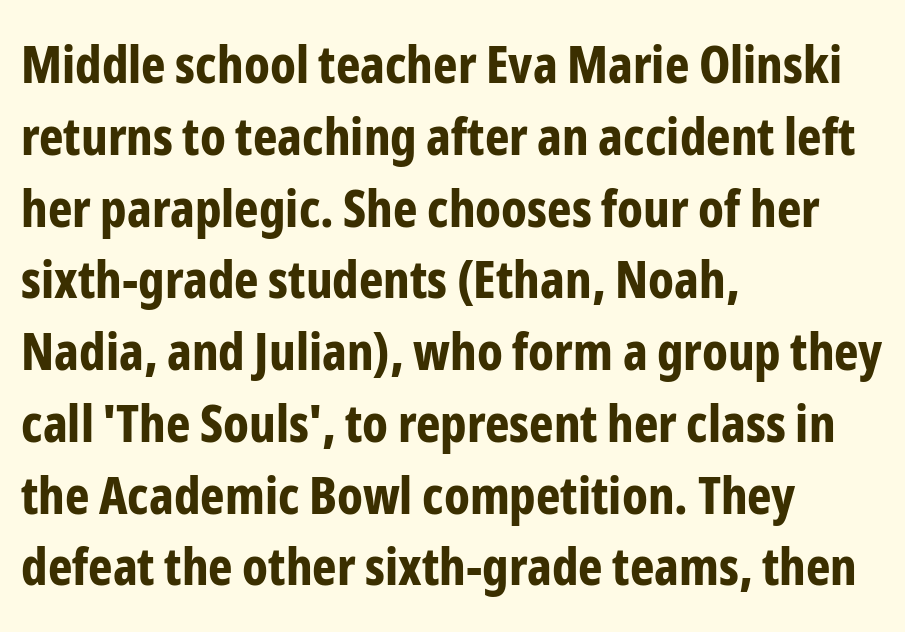
The image shows 52 px bold, condensed sans-serif type, upright; set left-aligned, normal line spacing (1.38x), normal letter spacing, not underlined; low stroke contrast and a medium x-height.
